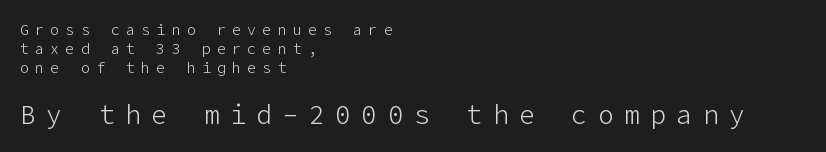
{"italic": "no", "bold": "no", "underline": "no", "align": "left", "line_spacing": "normal", "line_spacing_ratio": 1.27, "letter_spacing": "wide", "letter_spacing_em": 0.41, "larger_block": "second", "size_ratio": 1.73, "glyph_px": 26}
